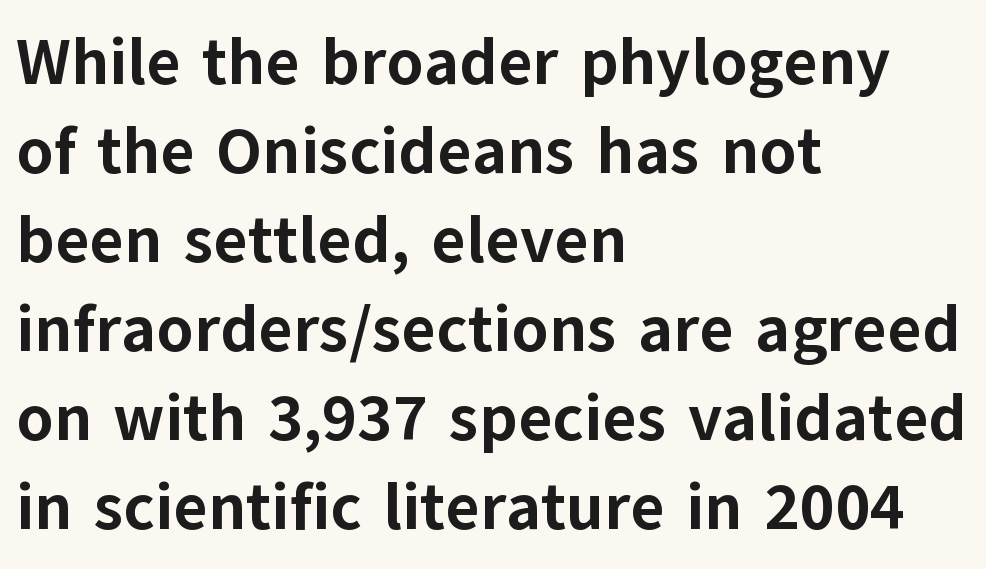
{"serif": "no", "italic": "no", "bold": "yes", "weight": "bold", "width": "normal", "stroke_contrast": "low", "x_height": "medium", "monospaced": "no", "underline": "no", "align": "left", "line_spacing": "normal", "line_spacing_ratio": 1.35, "letter_spacing": "normal", "letter_spacing_em": 0.0, "glyph_px": 66}
